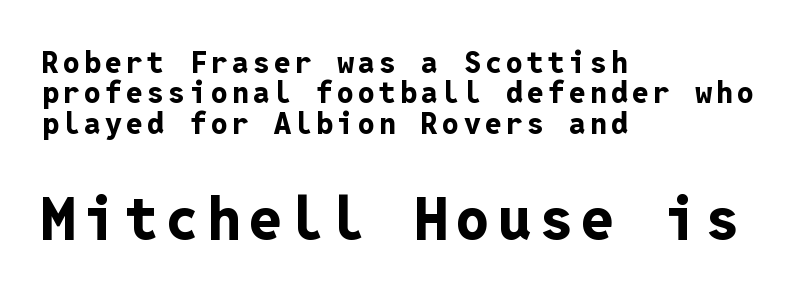
The image shows 59 px bold sans-serif type, upright, monospaced; set left-aligned, tight line spacing (1.01x), not underlined; the second (bottom) block is 1.97x larger; low stroke contrast and a medium x-height.
